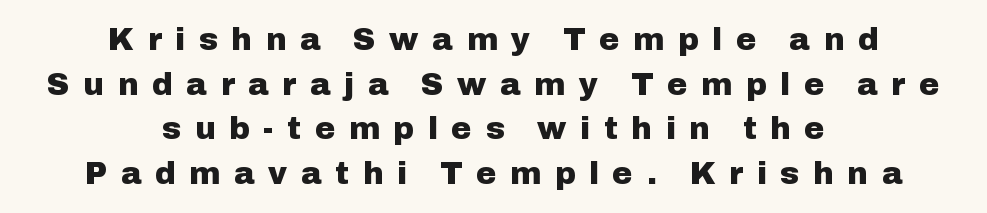
Think of a printed novel: that variable character pitch is what you see here. Neither beginnings nor endings align; midpoints do. What kind of face is this? One without serifs — a sans. Does extra space separate the letters? Yes, quite a lot of it.
